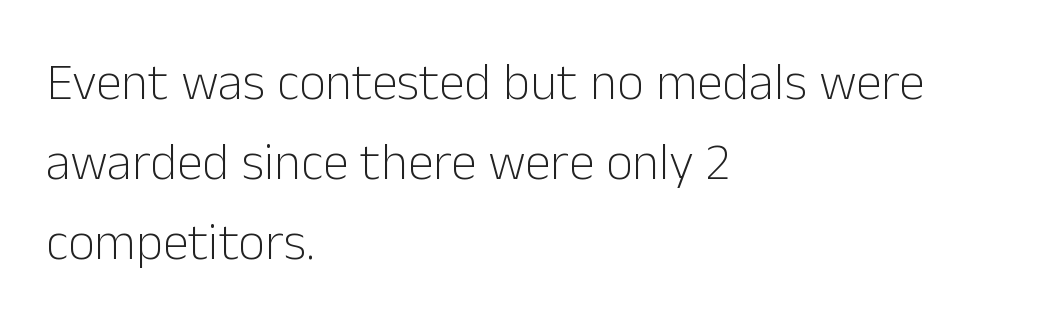
A typesetter would call this leading conventional body-copy spacing. Observe the ordinary spacing: letters are neighbours, not strangers. A typesetter would label this face a sans. Each line starts at the same left margin while the right side varies. The rendering uses natural spacing where letterforms have individual widths. The zone under the glyphs is completely vacant.
